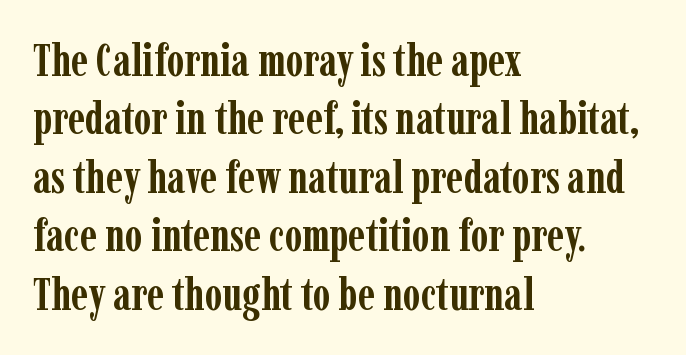
Regarding serifs, this sample has them. Think of a printed novel: that variable character pitch is what you see here. Plain, unruled lines of type. Characters remain perfectly vertical along every line. This rendering uses left alignment, leaving the right contour irregular.
